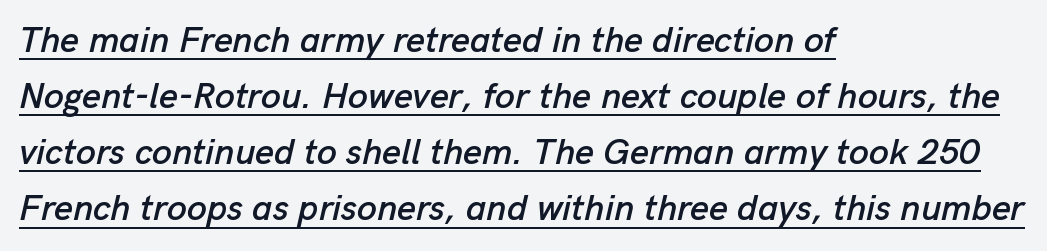
Q: Is the text italic (slanted)? A: Yes, it leans right by about 13 degrees.
Q: Is the text underlined? A: Yes.
Q: How is the paragraph aligned? A: Left-aligned.
Q: Is the spacing between letters normal or unusually wide? A: Normal.
Q: Is the spacing between lines tight, normal or loose? A: Normal.
Q: Width (condensed, normal, or wide)? A: Normal.
Q: Stroke contrast? A: Low.
Q: x-height? A: Medium.
Q: Monospaced? A: No.
